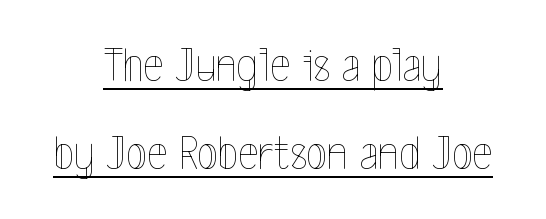
{"italic": "no", "bold": "no", "weight": "thin", "width": "condensed", "x_height": "medium", "monospaced": "no", "underline": "yes", "align": "center", "line_spacing_ratio": 1.8, "letter_spacing": "normal", "letter_spacing_em": 0.0, "glyph_px": 49}
